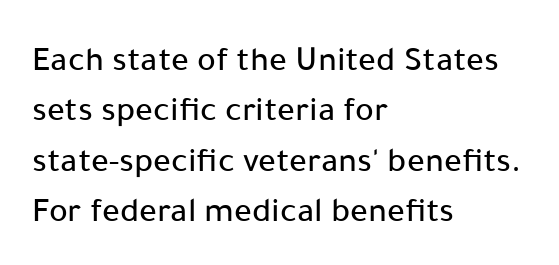
Q: Is the text italic (slanted)? A: No, it is upright.
Q: Is the typeface a serif or a sans-serif typeface? A: Sans-serif.
Q: Is the text underlined? A: No.
Q: How is the paragraph aligned? A: Left-aligned.
Q: Is the spacing between letters normal or unusually wide? A: Normal.
Q: Is the spacing between lines tight, normal or loose? A: Normal.
Q: Width (condensed, normal, or wide)? A: Normal.
Q: Stroke contrast? A: Low.
Q: x-height? A: Medium.
Q: Monospaced? A: No.
